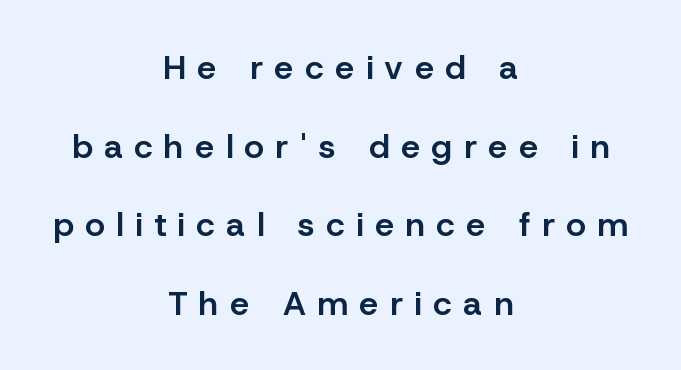
Q: Is the text bold? A: Semi-bold.
Q: Is the text italic (slanted)? A: No, it is upright.
Q: Is the typeface a serif or a sans-serif typeface? A: Sans-serif.
Q: Is the text underlined? A: No.
Q: How is the paragraph aligned? A: Centered.
Q: Is the spacing between letters normal or unusually wide? A: Unusually wide.
Q: Is the spacing between lines tight, normal or loose? A: Loose.
Q: Width (condensed, normal, or wide)? A: Normal.
Q: Stroke contrast? A: Low.
Q: x-height? A: Medium.
Q: Monospaced? A: No.
